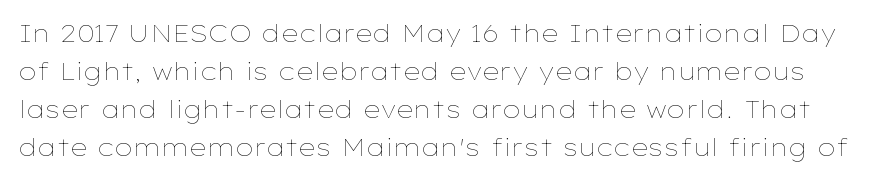
You could call the tracking neutral — neither tight nor loose. The letterforms sit at book weight or below. Leading: standard. Designer's note — italics off, roman on. Any mark beneath the type? The region is blank.
